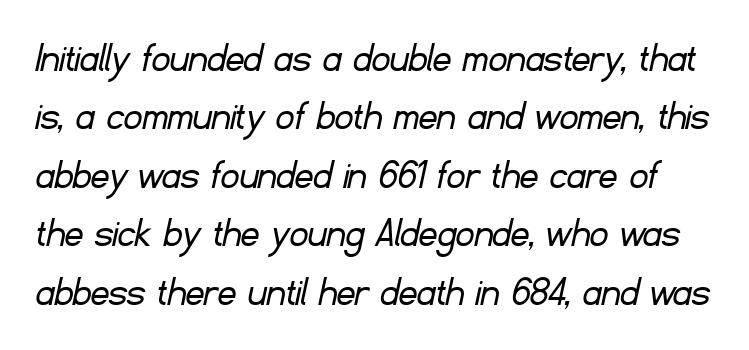
Q: Is the text bold? A: No.
Q: Is the typeface a serif or a sans-serif typeface? A: Sans-serif.
Q: Is the text underlined? A: No.
Q: Is the spacing between letters normal or unusually wide? A: Normal.
Q: Is the spacing between lines tight, normal or loose? A: Normal.
Q: Width (condensed, normal, or wide)? A: Normal.
Q: Stroke contrast? A: Low.
Q: x-height? A: Small.
Q: Monospaced? A: No.
